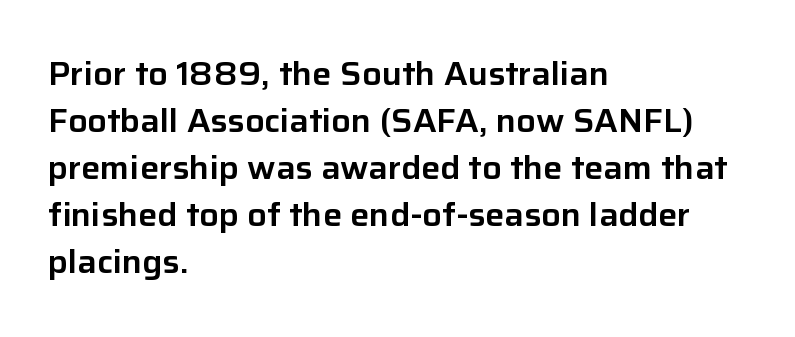
Each word holds together tightly as a unit, with standard inter-letter gaps. Nope, not italic — everything's standing straight. Lines of text with bare space underneath. A typesetter would call this leading conventional body-copy spacing. Stroke terminals: plain, sans-serif. Where is the straight margin? On the left.
